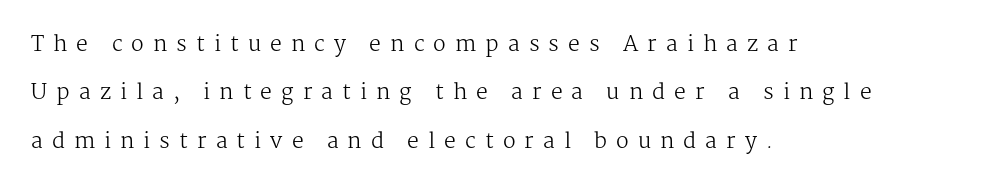
The image shows 21 px text type, upright; set left-aligned, loose line spacing (2.3x), unusually wide letter spacing (+0.43 em), not underlined.
